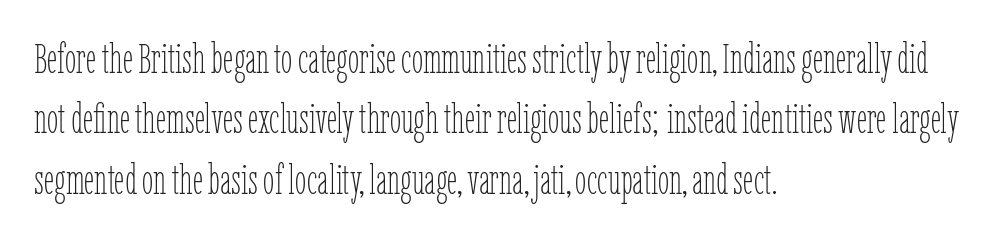
{"italic": "no", "bold": "no", "weight": "thin", "width": "condensed", "stroke_contrast": "low", "x_height": "medium", "monospaced": "no", "underline": "no", "align": "left", "line_spacing": "normal", "line_spacing_ratio": 1.47, "letter_spacing": "normal", "letter_spacing_em": 0.0, "glyph_px": 41}
